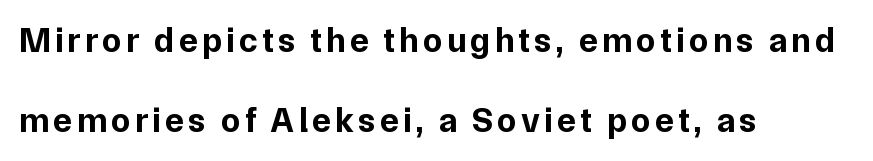
{"serif": "no", "italic": "no", "bold": "yes", "weight": "bold", "width": "normal", "stroke_contrast": "low", "x_height": "medium", "monospaced": "no", "underline": "no", "align": "left", "line_spacing": "loose", "line_spacing_ratio": 2.3, "glyph_px": 35}
